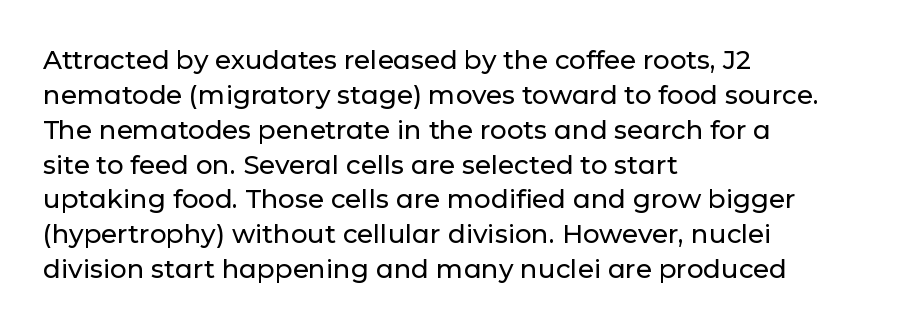
The image shows 26 px text type, upright; set left-aligned, normal line spacing (1.34x), normal letter spacing, not underlined.
